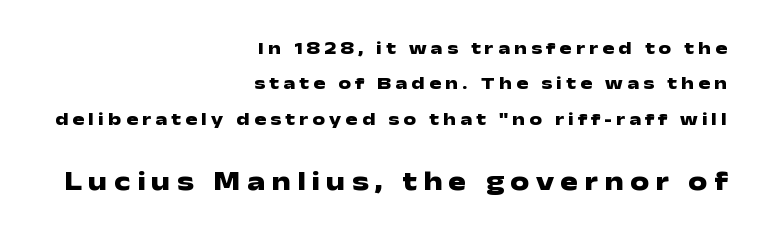
Q: Is the text bold? A: Yes.
Q: Is the text italic (slanted)? A: No, it is upright.
Q: Is the text underlined? A: No.
Q: How is the paragraph aligned? A: Right-aligned.
Q: Is the spacing between letters normal or unusually wide? A: Unusually wide.
Q: Is the spacing between lines tight, normal or loose? A: Loose.
Q: Which block of text is set in a larger size, the first (top) or the second (bottom)? A: The second (bottom) one.
